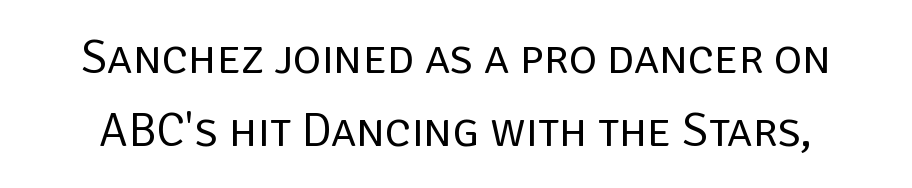
Q: Is the text bold? A: No.
Q: Is the text italic (slanted)? A: No, it is upright.
Q: Is the typeface a serif or a sans-serif typeface? A: Sans-serif.
Q: Is the text underlined? A: No.
Q: Is the spacing between letters normal or unusually wide? A: Normal.
Q: Is the spacing between lines tight, normal or loose? A: Normal.
Q: Width (condensed, normal, or wide)? A: Normal.
Q: Stroke contrast? A: Low.
Q: x-height? A: Large.
Q: Monospaced? A: No.
